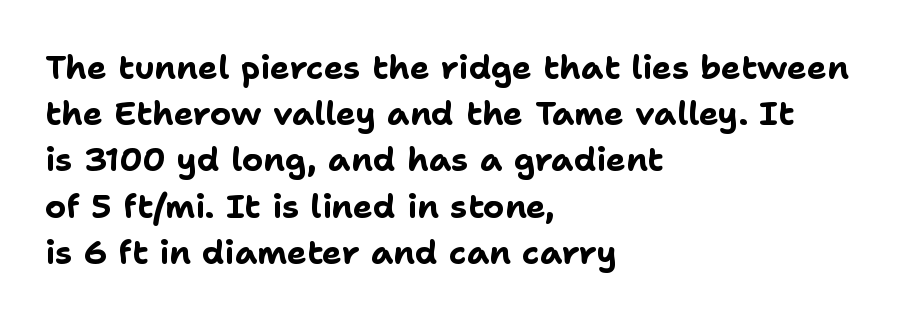
Q: Is the text bold? A: Yes.
Q: Is the text italic (slanted)? A: No, it is upright.
Q: Is the typeface a serif or a sans-serif typeface? A: Sans-serif.
Q: Is the text underlined? A: No.
Q: How is the paragraph aligned? A: Left-aligned.
Q: Is the spacing between letters normal or unusually wide? A: Normal.
Q: Is the spacing between lines tight, normal or loose? A: Normal.
Q: Width (condensed, normal, or wide)? A: Normal.
Q: Stroke contrast? A: Low.
Q: x-height? A: Medium.
Q: Monospaced? A: No.
